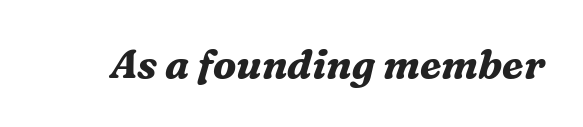
The space beneath each line is pristine and unruled. Spacing verdict: proportional, widths tailored to each character. The characters look thick and weighty, a clear bold. The whole block is typeset with a tilt. Typographically, this falls in the serif category.
